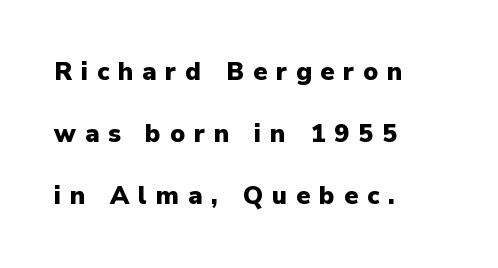
{"italic": "no", "bold": "yes", "underline": "no", "align": "left", "line_spacing": "loose", "line_spacing_ratio": 2.49, "letter_spacing": "wide", "letter_spacing_em": 0.35, "glyph_px": 25}
